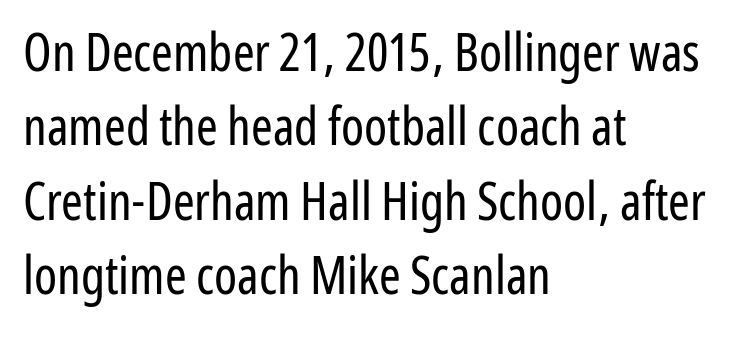
{"serif": "no", "italic": "no", "bold": "no", "weight": "regular", "width": "condensed", "stroke_contrast": "low", "x_height": "medium", "monospaced": "no", "underline": "no", "align": "left", "line_spacing": "normal", "line_spacing_ratio": 1.43, "letter_spacing": "normal", "letter_spacing_em": 0.0, "glyph_px": 52}
